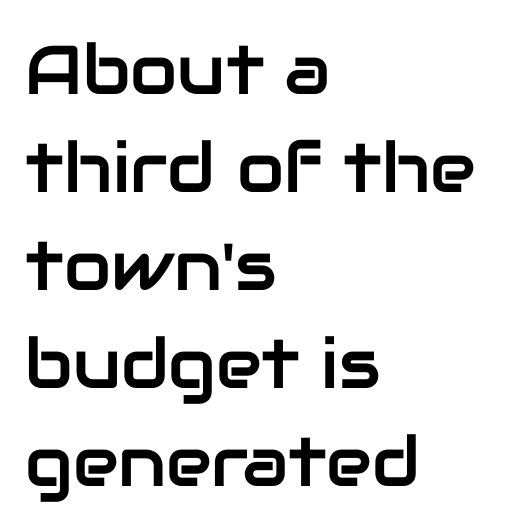
The face used here is proportionally spaced, like ordinary book or web type. Honestly, there is no underline to notice here at all. Line spacing here is normal. Does extra space separate the letters? No, they use regular spacing.
